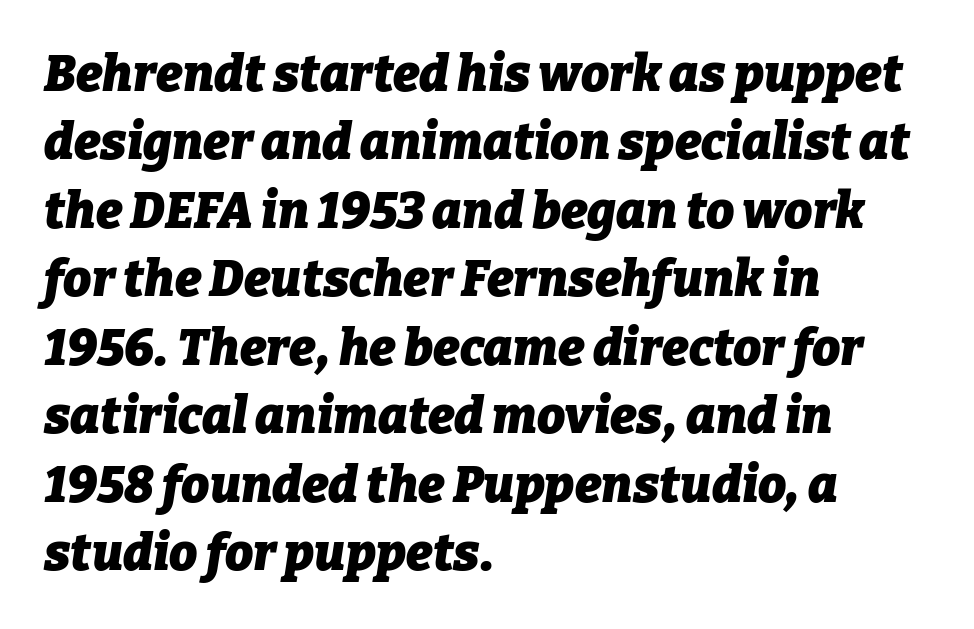
The image shows 50 px heavy type, italic (leaning right); set left-aligned, normal line spacing (1.37x), normal letter spacing, not underlined; low stroke contrast and a medium x-height.
